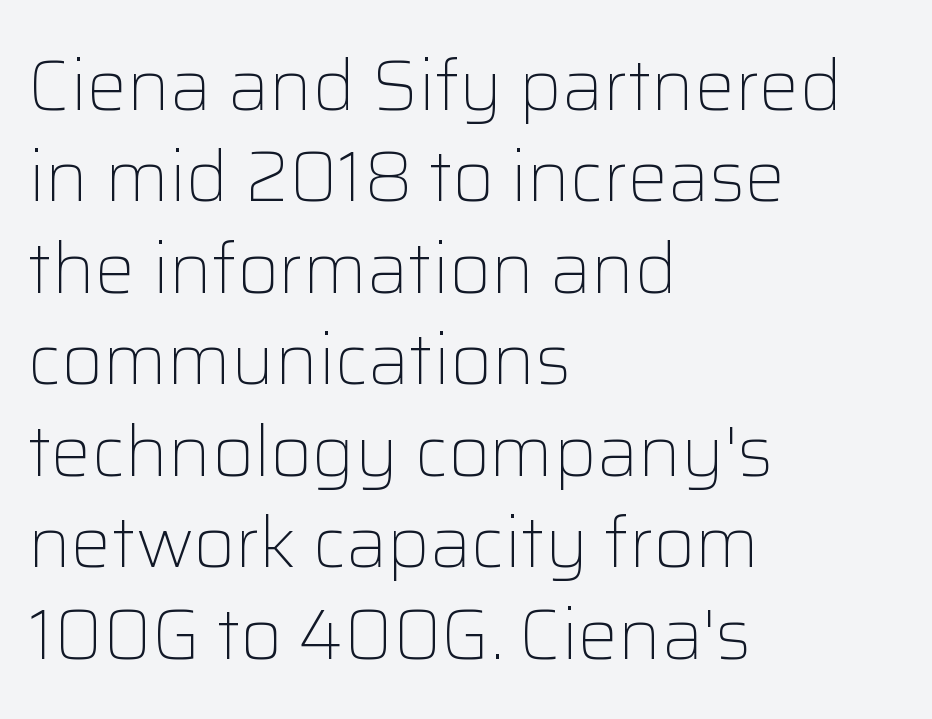
Observe the ordinary spacing: letters are neighbours, not strangers. Style check: upright. A bare baseline throughout the passage. Short and long lines alike share a common starting point at left.
